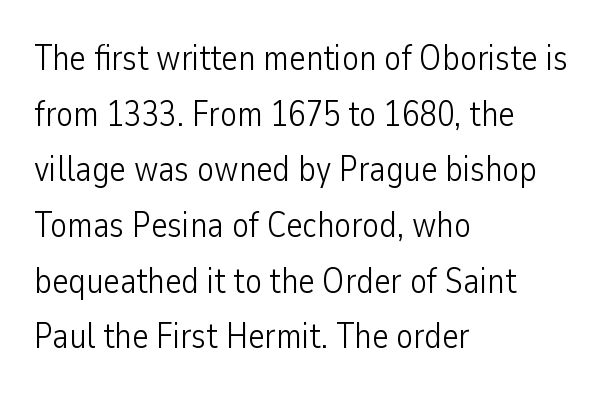
Q: Is the text bold? A: No.
Q: Is the text italic (slanted)? A: No, it is upright.
Q: Is the typeface a serif or a sans-serif typeface? A: Sans-serif.
Q: Is the text underlined? A: No.
Q: How is the paragraph aligned? A: Left-aligned.
Q: Is the spacing between letters normal or unusually wide? A: Normal.
Q: Is the spacing between lines tight, normal or loose? A: Normal.
Q: Width (condensed, normal, or wide)? A: Condensed.
Q: Stroke contrast? A: Low.
Q: x-height? A: Medium.
Q: Monospaced? A: No.
